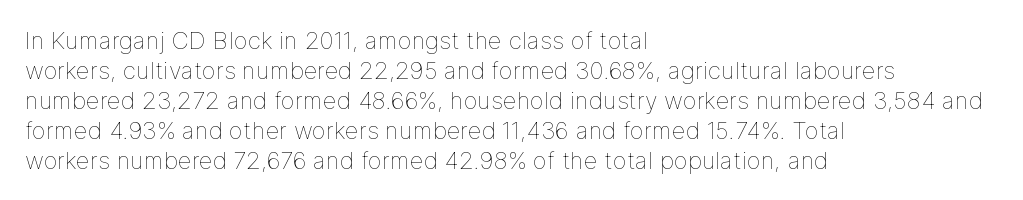
Honestly, there is no underline to notice here at all. The font's upright variant was chosen for this text. Horizontally, the lines are justified to the leading edge only. Bold? No — there's no thickening of the strokes.
